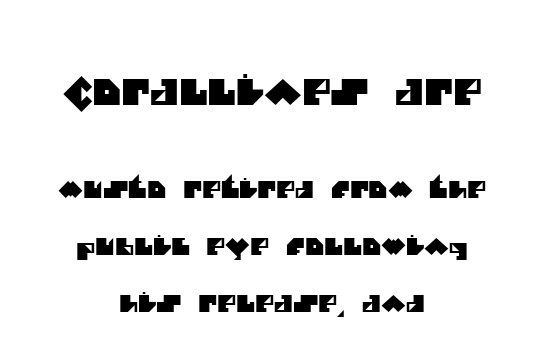
{"serif": "no", "width": "normal", "stroke_contrast": "medium", "x_height": "large", "monospaced": "no", "underline": "no", "align": "center", "line_spacing": "loose", "line_spacing_ratio": 2.47, "letter_spacing": "normal", "letter_spacing_em": 0.0, "larger_block": "first", "size_ratio": 1.52, "glyph_px": 35}
